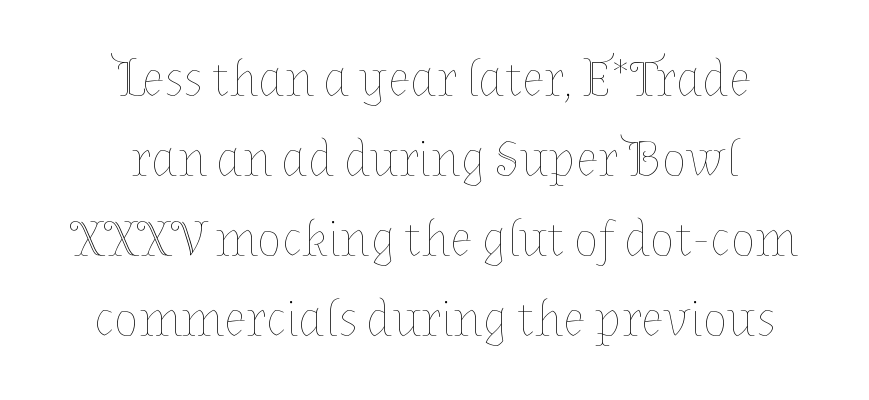
Q: Is the text bold? A: No.
Q: Is the text italic (slanted)? A: No, it is upright.
Q: Is the text underlined? A: No.
Q: How is the paragraph aligned? A: Centered.
Q: Is the spacing between letters normal or unusually wide? A: Normal.
Q: Is the spacing between lines tight, normal or loose? A: Normal.
Q: Width (condensed, normal, or wide)? A: Normal.
Q: Stroke contrast? A: Low.
Q: x-height? A: Medium.
Q: Monospaced? A: No.
